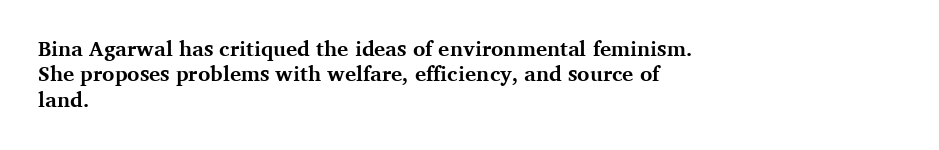
The gaps between neighbouring characters are ordinary and unremarkable. Heavy, bold letterforms. Posture: straight, roman, zero tilt. Caption: multi-line text, flush left, ragged right. Clear beneath every line of the passage.
